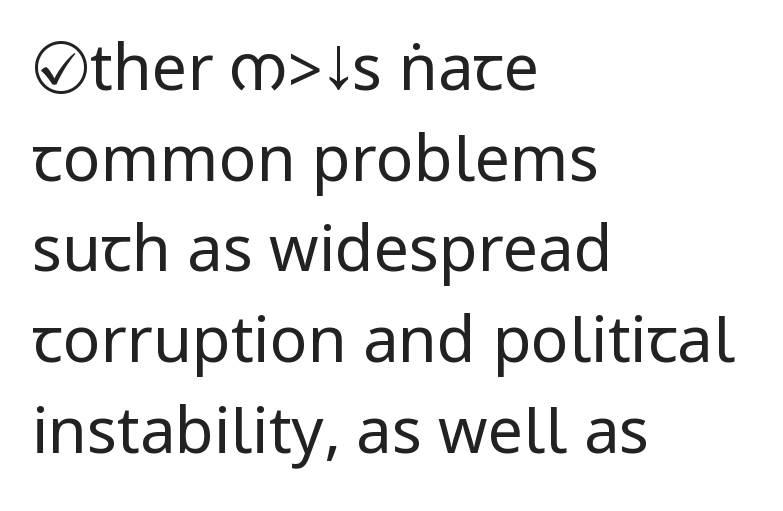
{"serif": "no", "italic": "no", "bold": "no", "weight": "regular", "width": "condensed", "stroke_contrast": "low", "underline": "no", "align": "left", "line_spacing": "normal", "line_spacing_ratio": 1.44, "letter_spacing": "normal", "letter_spacing_em": 0.0, "glyph_px": 63}
